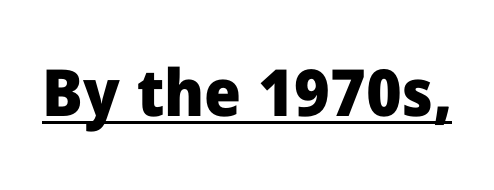
Q: Is the text bold? A: Yes.
Q: Is the text italic (slanted)? A: No, it is upright.
Q: Is the typeface a serif or a sans-serif typeface? A: Sans-serif.
Q: Is the text underlined? A: Yes.
Q: Is the spacing between letters normal or unusually wide? A: Normal.
Q: Width (condensed, normal, or wide)? A: Normal.
Q: Stroke contrast? A: Low.
Q: x-height? A: Medium.
Q: Monospaced? A: No.
